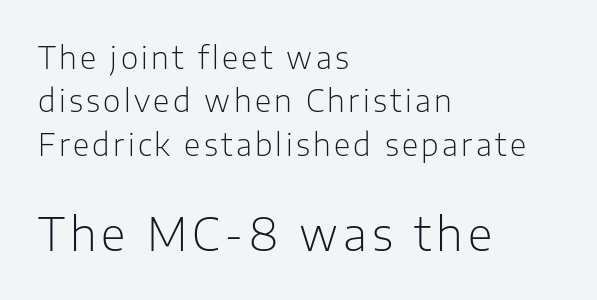
A student would notice the bottom passage is typeset larger than what precedes it. Stems here are at most as thick as an everyday book face. Italic: no, the glyphs are upright roman. This rendering employs a face without finishing strokes, i.e., a sans-serif.
